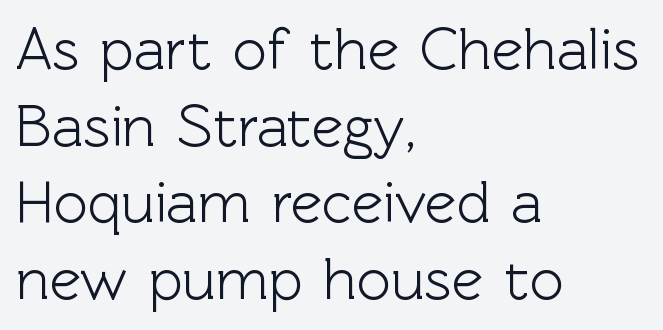
The image shows 59 px sans-serif type, upright; set left-aligned, normal line spacing (1.3x), normal letter spacing, not underlined; a medium x-height.
